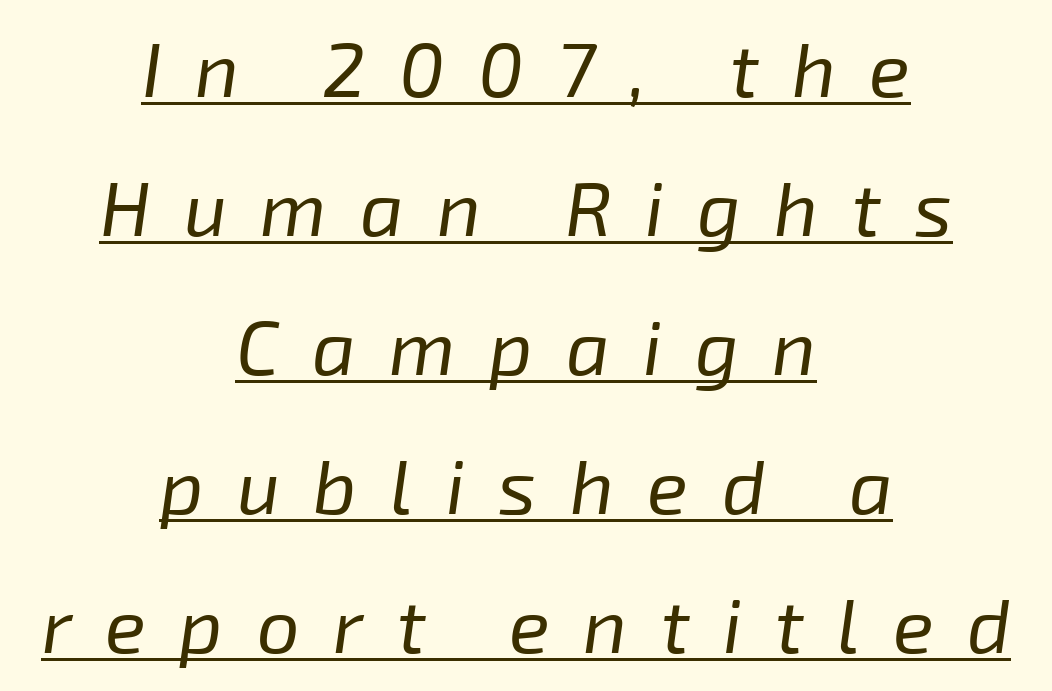
{"italic": "yes", "lean": "right", "slant_degrees": 8, "bold": "no", "weight": "regular", "width": "normal", "stroke_contrast": "low", "x_height": "medium", "monospaced": "no", "underline": "yes", "align": "center", "line_spacing_ratio": 1.83, "letter_spacing": "wide", "letter_spacing_em": 0.44, "glyph_px": 76}
